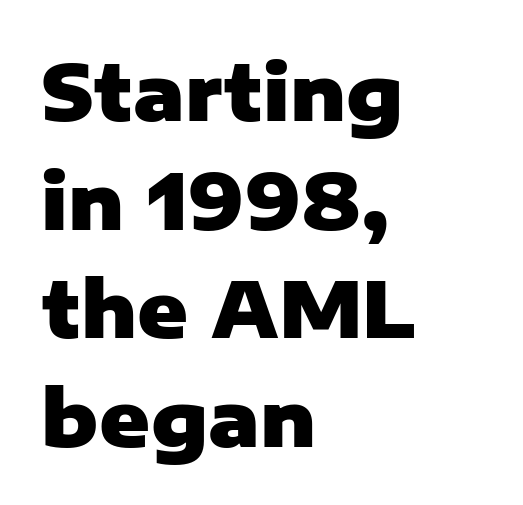
The image shows 77 px heavy sans-serif type, upright; set left-aligned, normal line spacing (1.41x), normal letter spacing, not underlined; low stroke contrast and a medium x-height.
